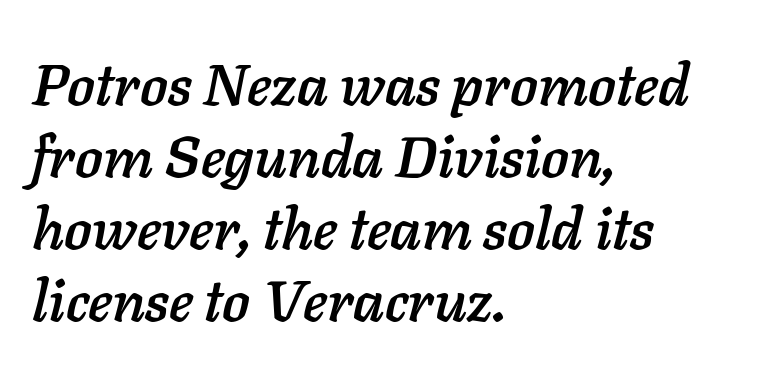
The words here are not underlined. There's an unmistakable incline to the writing here. This sample has the flowing, uneven cadence of proportional lettering. The passage shown has conventional tracking throughout.
